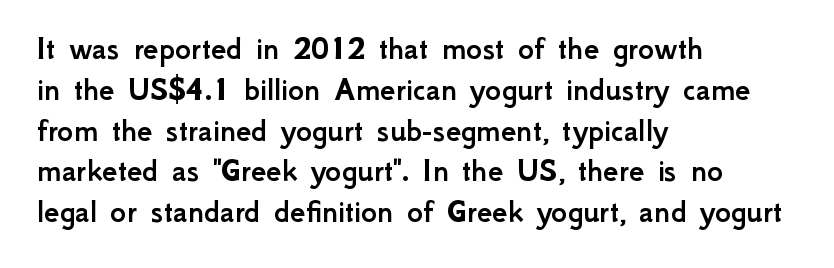
Q: Is the text italic (slanted)? A: No, it is upright.
Q: Is the typeface a serif or a sans-serif typeface? A: Sans-serif.
Q: Is the text underlined? A: No.
Q: How is the paragraph aligned? A: Left-aligned.
Q: Is the spacing between letters normal or unusually wide? A: Normal.
Q: Width (condensed, normal, or wide)? A: Normal.
Q: Stroke contrast? A: Low.
Q: x-height? A: Small.
Q: Monospaced? A: No.
